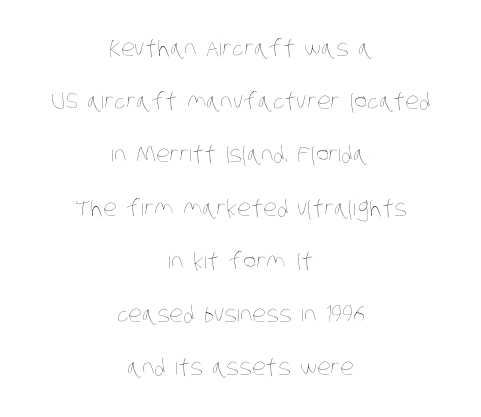
Q: Is the text bold? A: No.
Q: Is the text underlined? A: No.
Q: How is the paragraph aligned? A: Centered.
Q: Is the spacing between letters normal or unusually wide? A: Normal.
Q: Is the spacing between lines tight, normal or loose? A: Loose.
